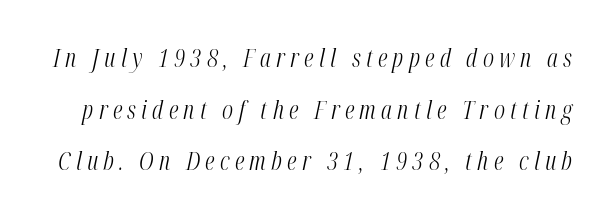
Rule under the text: the space is simply empty. Compared with ordinary roman type, these characters are visibly tilted. Stems here are at most as thick as an everyday book face. The passage shown has open, widely tracked lettering throughout.
